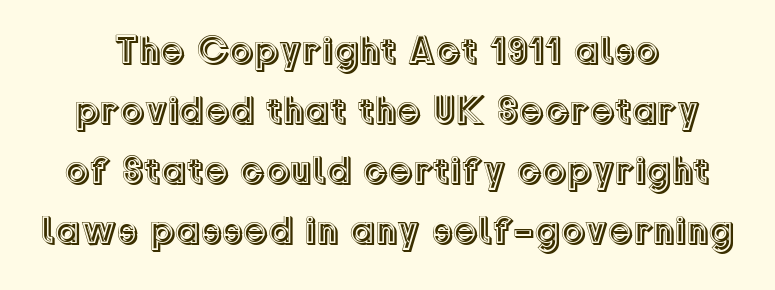
The image shows 39 px text type, upright; set normal line spacing (1.54x), normal letter spacing, not underlined; a medium x-height.
